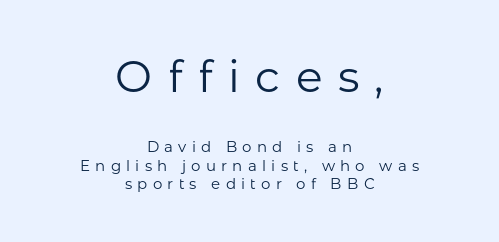
{"serif": "no", "italic": "no", "bold": "no", "weight": "regular", "width": "normal", "stroke_contrast": "low", "x_height": "medium", "monospaced": "no", "underline": "no", "align": "center", "line_spacing_ratio": 1.21, "letter_spacing": "wide", "letter_spacing_em": 0.35, "larger_block": "first", "size_ratio": 2.93, "glyph_px": 44}
